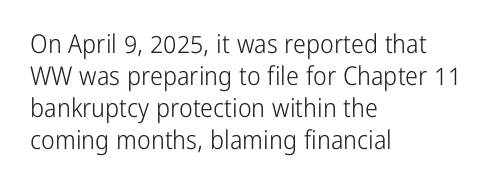
The image shows 26 px text type, upright; set left-aligned, line spacing 1.23x, normal letter spacing, not underlined.
